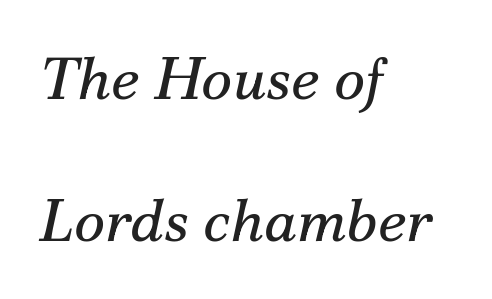
{"serif": "yes", "italic": "yes", "lean": "right", "slant_degrees": 12, "bold": "no", "weight": "regular", "width": "normal", "stroke_contrast": "medium", "x_height": "small", "monospaced": "no", "underline": "no", "align": "left", "line_spacing": "loose", "line_spacing_ratio": 2.37, "letter_spacing": "normal", "letter_spacing_em": 0.0, "glyph_px": 60}
